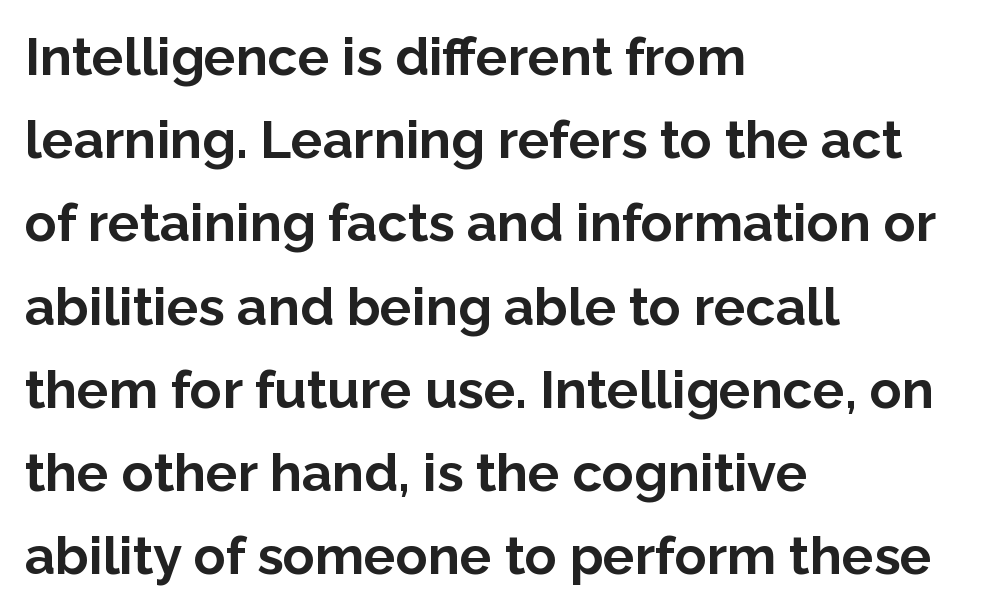
{"serif": "no", "italic": "no", "bold": "yes", "weight": "bold", "width": "normal", "stroke_contrast": "low", "x_height": "medium", "monospaced": "no", "underline": "no", "align": "left", "line_spacing": "normal", "line_spacing_ratio": 1.57, "letter_spacing": "normal", "letter_spacing_em": 0.0, "glyph_px": 53}
